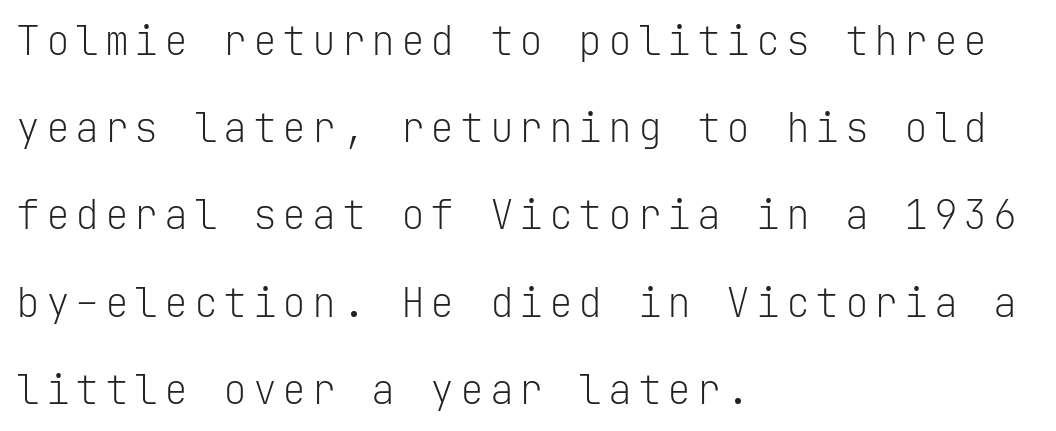
Every row of glyphs begins at an identical x-position on the left. Heft: none added — not bold. Only glyphs here, with clear space below each row. When letters stand straight like this, we call the style roman or upright.
